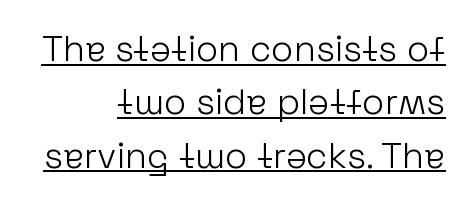
The image shows 36 px light sans-serif type, upright; set right-aligned, normal line spacing (1.48x), normal letter spacing, underlined; low stroke contrast and a medium x-height.
